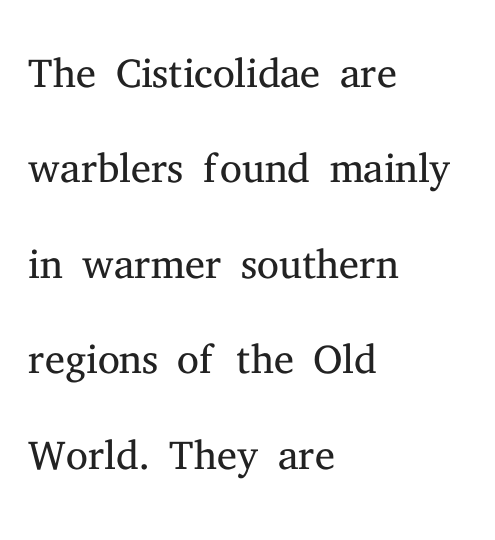
The image shows 62 px light serif type, upright; set left-aligned, normal line spacing (1.54x), normal letter spacing, not underlined; medium stroke contrast and a medium x-height.
